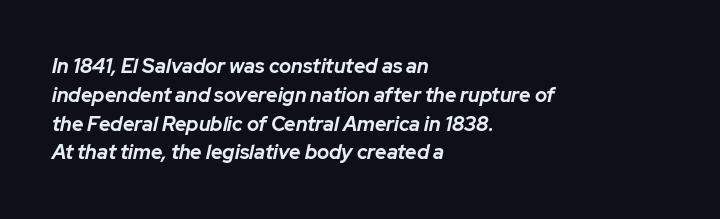
This block has exactly the height ordinary leading produces. Short note: letters normally spaced. These words are printed bold, with thick strokes throughout. Anything drawn beneath the words? Only blank space.
